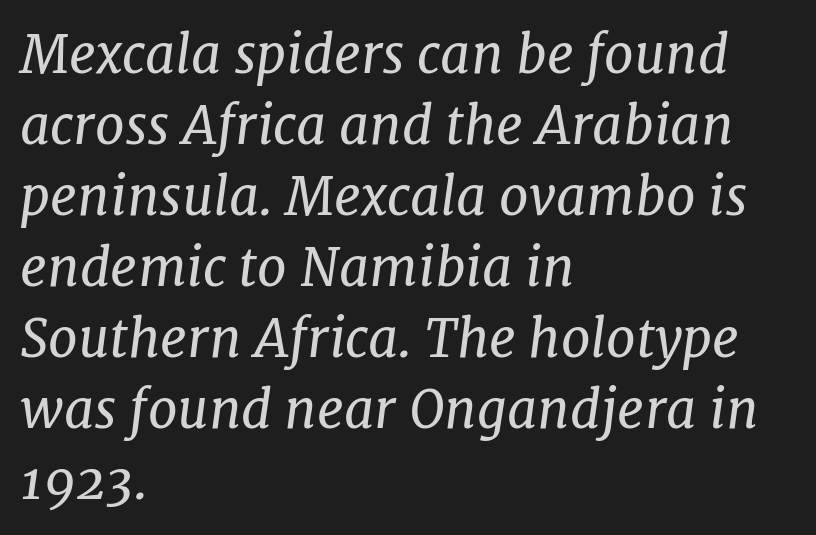
{"serif": "yes", "italic": "yes", "lean": "right", "slant_degrees": 7, "bold": "no", "weight": "regular", "width": "normal", "stroke_contrast": "low", "x_height": "medium", "monospaced": "no", "underline": "no", "align": "left", "line_spacing": "normal", "line_spacing_ratio": 1.34, "letter_spacing": "normal", "letter_spacing_em": 0.0, "glyph_px": 53}
